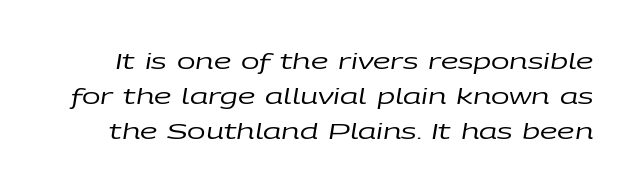
Q: Is the text bold? A: No.
Q: Is the text italic (slanted)? A: Yes, it leans right by about 9 degrees.
Q: Is the text underlined? A: No.
Q: Is the spacing between letters normal or unusually wide? A: Normal.
Q: Is the spacing between lines tight, normal or loose? A: Normal.
